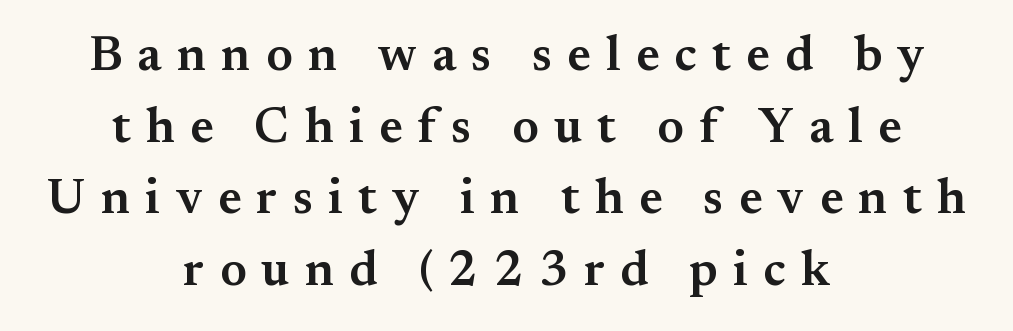
The letters stand upright; this is a roman face. Summary of vertical rhythm: regular, with standard interline spacing. The designer went with a serif here, giving each stem small feet. The letters advance in unequal steps, a hallmark of proportional type.
